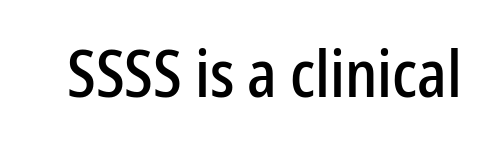
{"serif": "no", "italic": "no", "width": "condensed", "stroke_contrast": "low", "x_height": "medium", "monospaced": "no", "underline": "no", "letter_spacing": "normal", "letter_spacing_em": 0.0, "glyph_px": 65}
